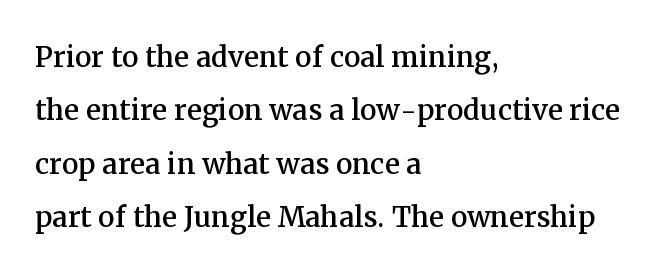
Q: Is the text italic (slanted)? A: No, it is upright.
Q: Is the typeface a serif or a sans-serif typeface? A: Serif.
Q: Is the text underlined? A: No.
Q: How is the paragraph aligned? A: Left-aligned.
Q: Is the spacing between letters normal or unusually wide? A: Normal.
Q: Is the spacing between lines tight, normal or loose? A: Normal.
Q: Width (condensed, normal, or wide)? A: Normal.
Q: Stroke contrast? A: Medium.
Q: x-height? A: Medium.
Q: Monospaced? A: No.
